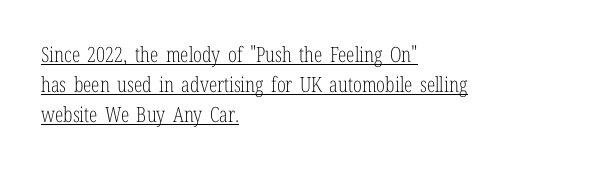
{"italic": "no", "bold": "no", "underline": "yes", "align": "left", "line_spacing": "normal", "line_spacing_ratio": 1.44, "letter_spacing": "normal", "letter_spacing_em": 0.0, "glyph_px": 21}
